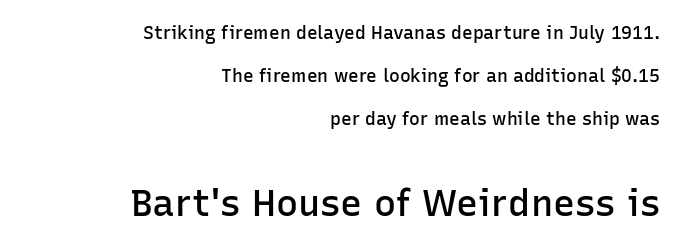
Classification — sans serif. Words float on clear page, feet unadorned. Typeset ragged left — the right edge is the straight one. The lower block of text is set noticeably larger than the block above it. If you measured baseline to baseline, you'd find a long distance.
